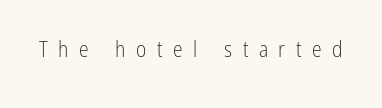
Q: Is the text bold? A: No.
Q: Is the text italic (slanted)? A: No, it is upright.
Q: Is the text underlined? A: No.
Q: Is the spacing between letters normal or unusually wide? A: Unusually wide.
